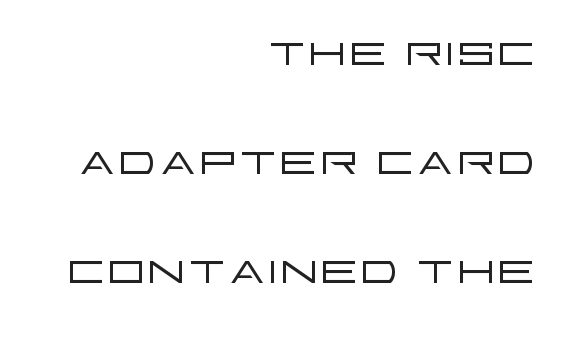
Q: Is the text bold? A: No.
Q: Is the text italic (slanted)? A: No, it is upright.
Q: Is the typeface a serif or a sans-serif typeface? A: Sans-serif.
Q: Is the text underlined? A: No.
Q: How is the paragraph aligned? A: Right-aligned.
Q: Is the spacing between letters normal or unusually wide? A: Normal.
Q: Width (condensed, normal, or wide)? A: Wide.
Q: Stroke contrast? A: Low.
Q: x-height? A: Large.
Q: Monospaced? A: No.
